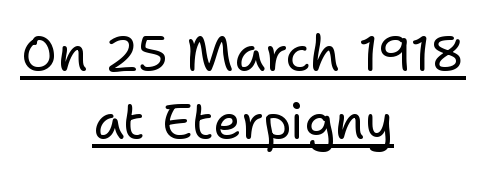
{"serif": "no", "italic": "no", "bold": "no", "weight": "regular", "width": "normal", "stroke_contrast": "low", "x_height": "medium", "monospaced": "no", "underline": "yes", "align": "center", "line_spacing": "normal", "line_spacing_ratio": 1.36, "letter_spacing": "normal", "letter_spacing_em": 0.0, "glyph_px": 50}
